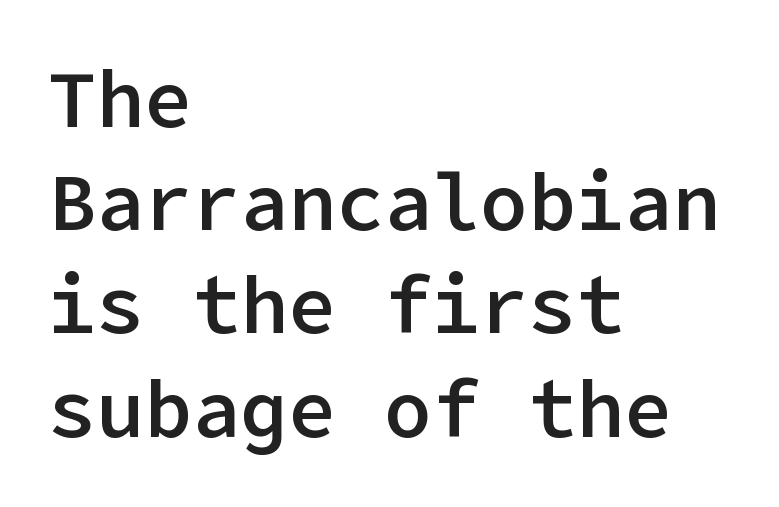
Q: Is the text bold? A: Semi-bold.
Q: Is the text italic (slanted)? A: No, it is upright.
Q: Is the typeface a serif or a sans-serif typeface? A: Sans-serif.
Q: Is the text underlined? A: No.
Q: How is the paragraph aligned? A: Left-aligned.
Q: Is the spacing between letters normal or unusually wide? A: Normal.
Q: Is the spacing between lines tight, normal or loose? A: Normal.
Q: Width (condensed, normal, or wide)? A: Normal.
Q: Stroke contrast? A: Low.
Q: x-height? A: Medium.
